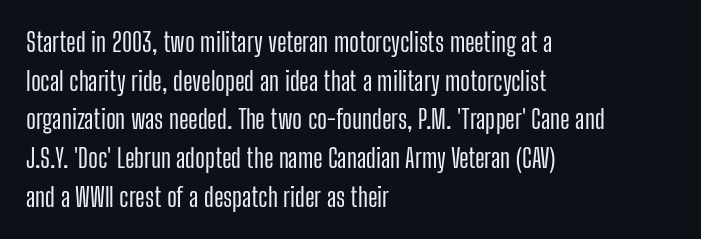
If you measured baseline to baseline, you'd find a middling distance. The line texture is even and compact thanks to regular tracking. Descender tails drop into unmarked territory. Posture: upright roman. Horizontally, the lines are justified to the leading edge only.
